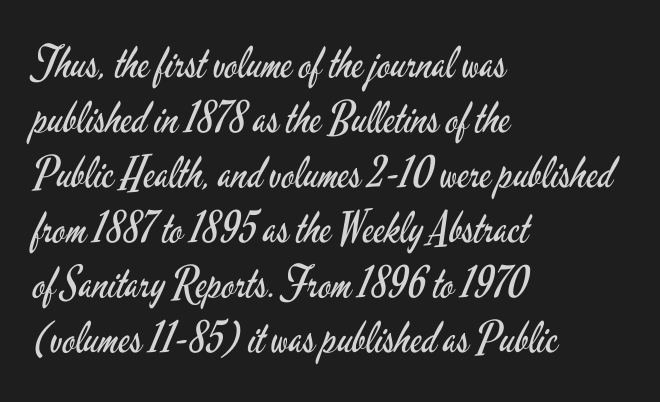
The image shows 43 px regular-weight, condensed sans-serif type; set left-aligned, normal line spacing (1.28x), normal letter spacing, not underlined; low stroke contrast and a small x-height.
